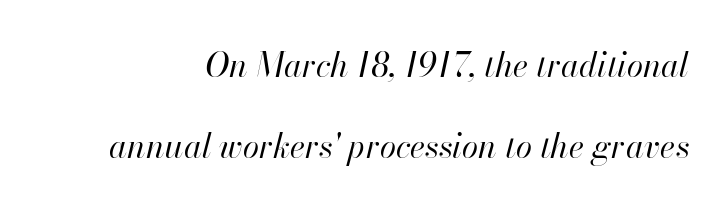
When letters slant like this, we call the style italic. Successive baselines arrive slowly, with a big drop between each. Tracking value appears to be zero — textbook default spacing. The letters advance in unequal steps, a hallmark of proportional type. Words float on clear page, feet unadorned. Stems here are at most as thick as an everyday book face.
